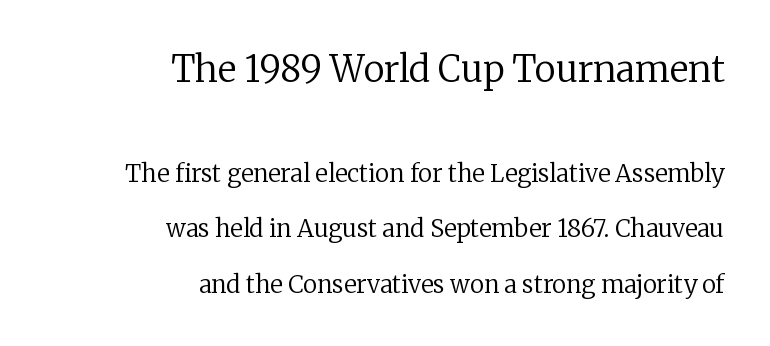
Letters rest on an invisible, unmarked baseline. A serif font was chosen for this passage. Widely set lines give the paragraph a tall, airy silhouette. Between these two stacked blocks, the higher one wins on size. Caption: multi-line text, flush right, ragged left.
